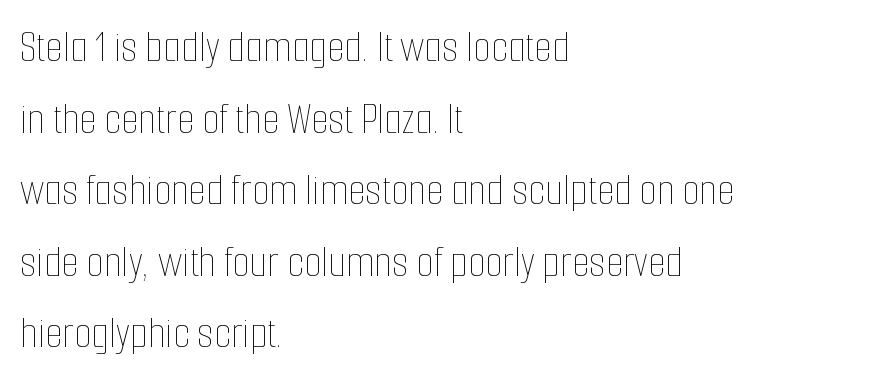
{"italic": "no", "bold": "no", "weight": "thin", "width": "condensed", "stroke_contrast": "low", "x_height": "medium", "monospaced": "no", "underline": "no", "align": "left", "line_spacing": "normal", "line_spacing_ratio": 1.59, "letter_spacing": "normal", "letter_spacing_em": 0.0, "glyph_px": 45}
